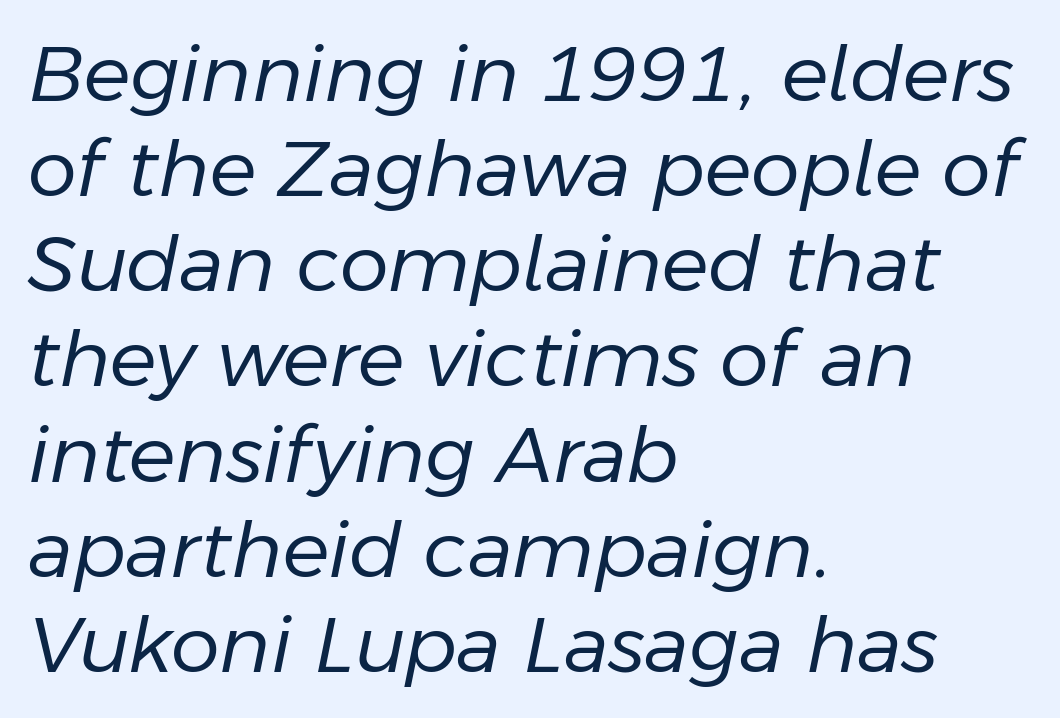
{"italic": "yes", "lean": "right", "slant_degrees": 11, "bold": "no", "weight": "regular", "width": "normal", "stroke_contrast": "low", "x_height": "medium", "monospaced": "no", "underline": "no", "align": "left", "line_spacing_ratio": 1.22, "letter_spacing": "normal", "letter_spacing_em": 0.0, "glyph_px": 78}
